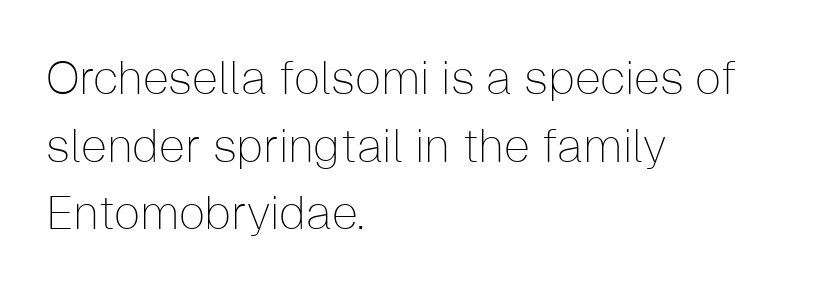
The specimen reads as upright at a glance. The zone under the glyphs is completely vacant. Observe the absence of serifs on each vertical stroke in this sample. These lines are rendered in a variable-pitch font.
